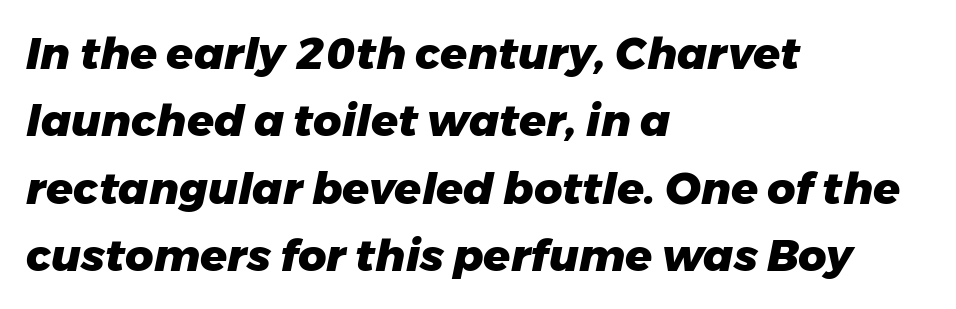
Q: Is the text bold? A: Yes.
Q: Is the text italic (slanted)? A: Yes, it leans right by about 11 degrees.
Q: Is the text underlined? A: No.
Q: How is the paragraph aligned? A: Left-aligned.
Q: Is the spacing between letters normal or unusually wide? A: Normal.
Q: Is the spacing between lines tight, normal or loose? A: Normal.
Q: Width (condensed, normal, or wide)? A: Normal.
Q: Stroke contrast? A: Low.
Q: x-height? A: Medium.
Q: Monospaced? A: No.
